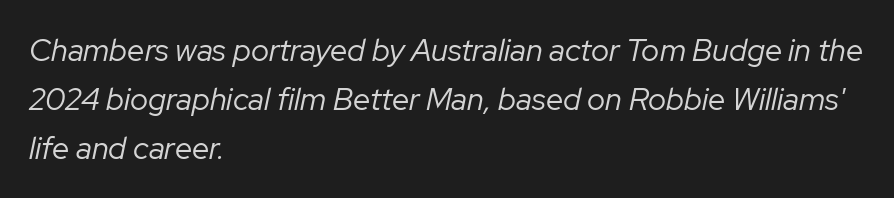
{"italic": "yes", "lean": "right", "slant_degrees": 12, "bold": "no", "weight": "regular", "width": "normal", "stroke_contrast": "low", "x_height": "medium", "monospaced": "no", "underline": "no", "align": "left", "line_spacing": "normal", "line_spacing_ratio": 1.58, "letter_spacing": "normal", "letter_spacing_em": 0.0, "glyph_px": 31}
